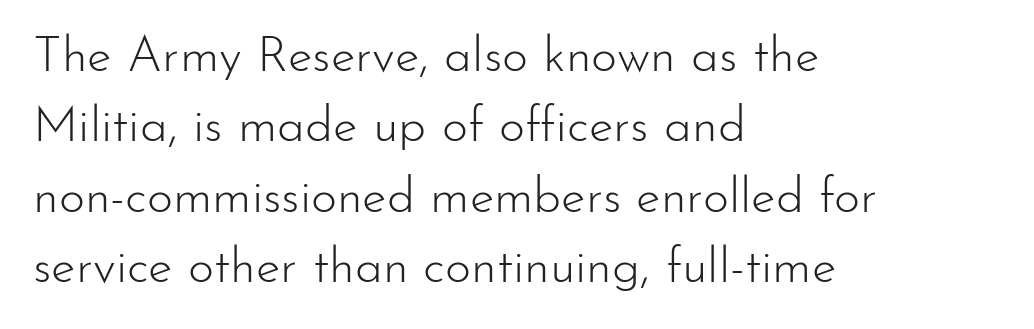
This block has exactly the height ordinary leading produces. Line starts are locked; line ends wander. No letter is thick-stroked: the sample isn't bold. These lines are composed in type without serifs.
